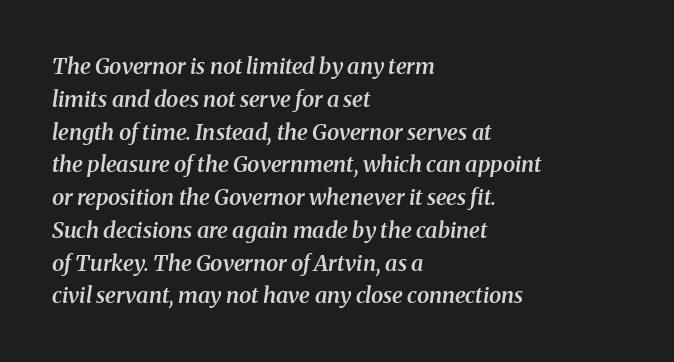
Q: Is the text bold? A: Semi-bold.
Q: Is the text italic (slanted)? A: Yes, it leans right by about 8 degrees.
Q: Is the text underlined? A: No.
Q: How is the paragraph aligned? A: Left-aligned.
Q: Is the spacing between letters normal or unusually wide? A: Normal.
Q: Is the spacing between lines tight, normal or loose? A: Normal.
